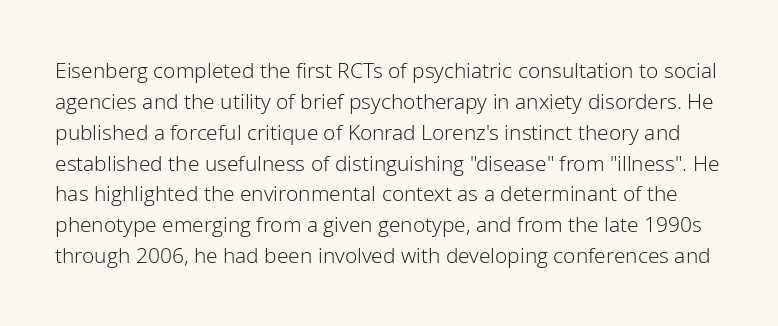
{"italic": "no", "bold": "no", "underline": "no", "line_spacing": "normal", "line_spacing_ratio": 1.47, "letter_spacing": "normal", "letter_spacing_em": 0.0, "glyph_px": 21}
